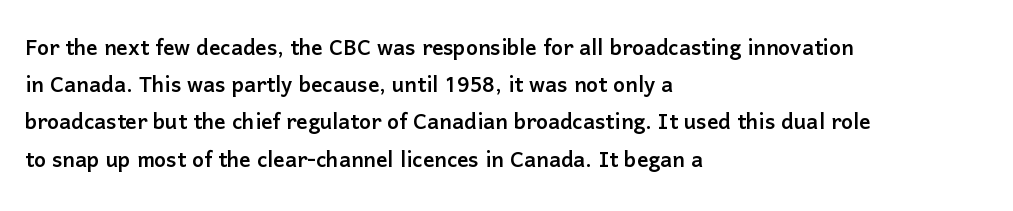
The image shows 28 px sans-serif type, upright; set left-aligned, normal line spacing (1.33x), normal letter spacing, not underlined; low stroke contrast and a medium x-height.
